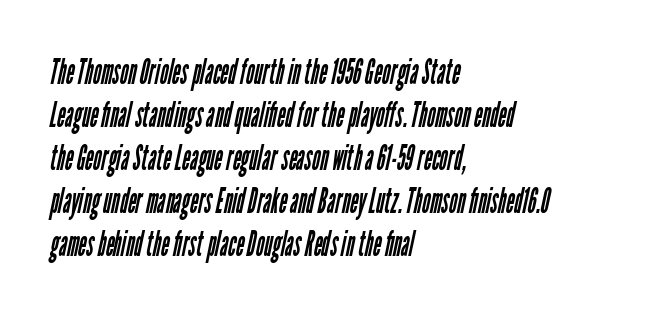
Letters rest on an invisible, unmarked baseline. The face used here is proportionally spaced, like ordinary book or web type. Classification — sans serif. Stem width sits at or under what a default text font uses.
